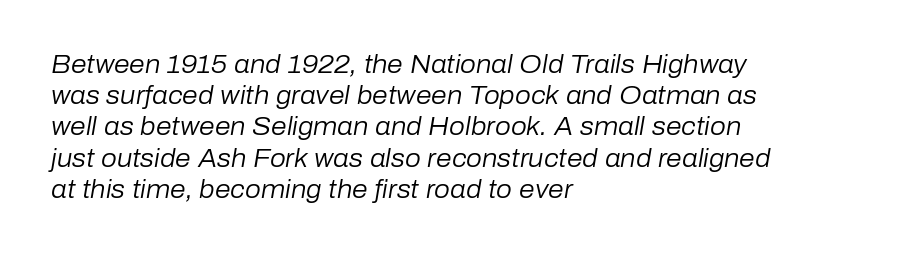
The image shows 25 px text type, italic (leaning right); set left-aligned, normal line spacing (1.25x), normal letter spacing, not underlined.
